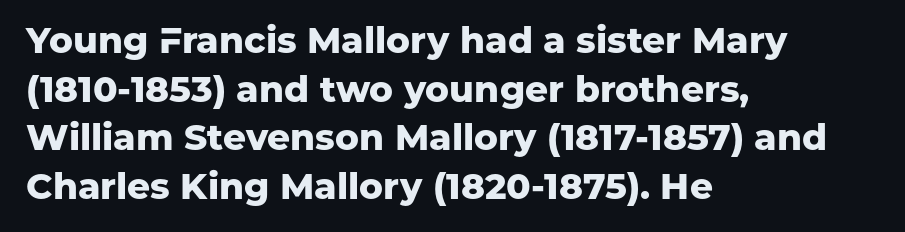
Think of a printed novel: that variable character pitch is what you see here. The lines in this sample share a left origin and differ only in where they stop. Does the weight exceed regular? Yes, all the way to bold. The font's upright variant was chosen for this text. Each row of text sits above clean, open space.
